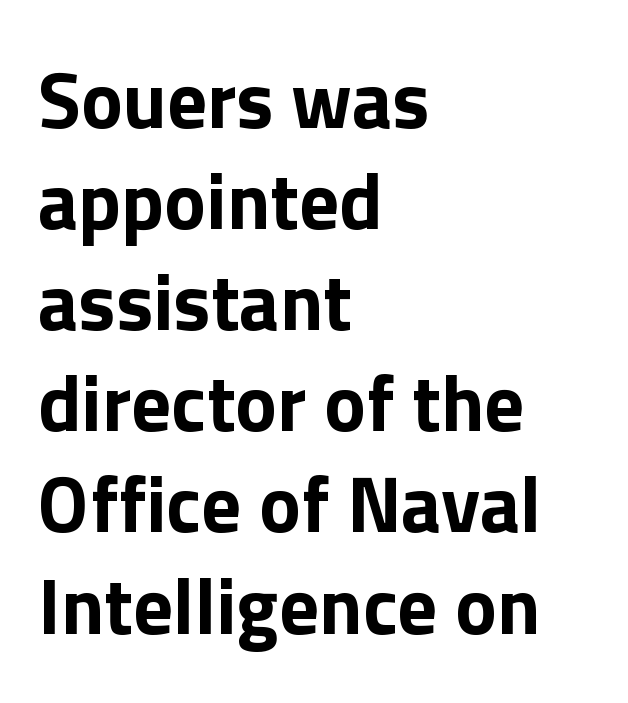
Q: Is the text bold? A: Yes.
Q: Is the text italic (slanted)? A: No, it is upright.
Q: Is the typeface a serif or a sans-serif typeface? A: Sans-serif.
Q: Is the text underlined? A: No.
Q: How is the paragraph aligned? A: Left-aligned.
Q: Is the spacing between letters normal or unusually wide? A: Normal.
Q: Is the spacing between lines tight, normal or loose? A: Normal.
Q: Width (condensed, normal, or wide)? A: Normal.
Q: x-height? A: Medium.
Q: Monospaced? A: No.
